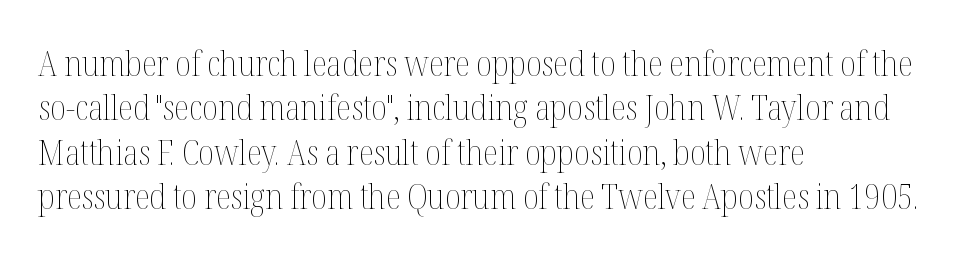
Q: Is the text bold? A: No.
Q: Is the text italic (slanted)? A: No, it is upright.
Q: Is the text underlined? A: No.
Q: How is the paragraph aligned? A: Left-aligned.
Q: Is the spacing between letters normal or unusually wide? A: Normal.
Q: Is the spacing between lines tight, normal or loose? A: Normal.
Q: Width (condensed, normal, or wide)? A: Condensed.
Q: Stroke contrast? A: Medium.
Q: x-height? A: Medium.
Q: Monospaced? A: No.
